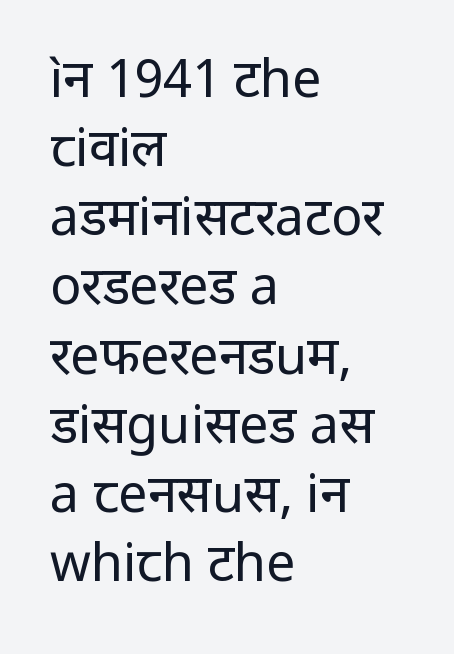
{"serif": "no", "italic": "no", "bold": "no", "weight": "regular", "width": "normal", "stroke_contrast": "low", "x_height": "medium", "monospaced": "no", "underline": "no", "align": "left", "line_spacing": "normal", "line_spacing_ratio": 1.33, "letter_spacing": "normal", "letter_spacing_em": 0.0, "glyph_px": 52}
